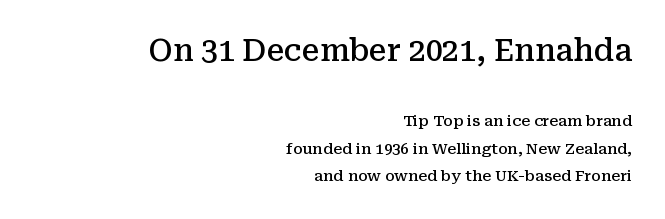
The image shows 30 px semibold serif type, upright; set right-aligned, line spacing 1.84x, normal letter spacing, not underlined; the first (top) block is 2.0x larger; medium stroke contrast and a medium x-height.
